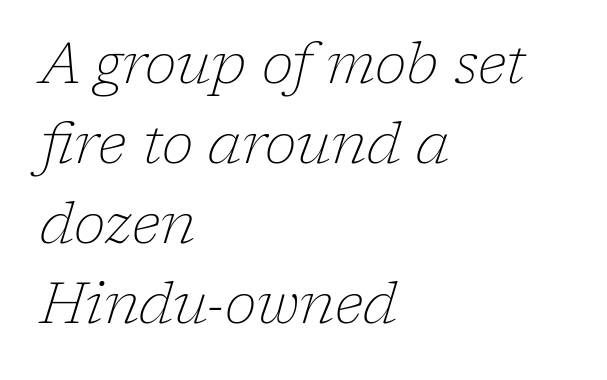
Heft: none added — not bold. All the whitespace from short lines collects on the right. Students, observe: this is what conventionally led text looks like. Letterform terminals end in serifs throughout the passage. A bare baseline throughout the passage.
